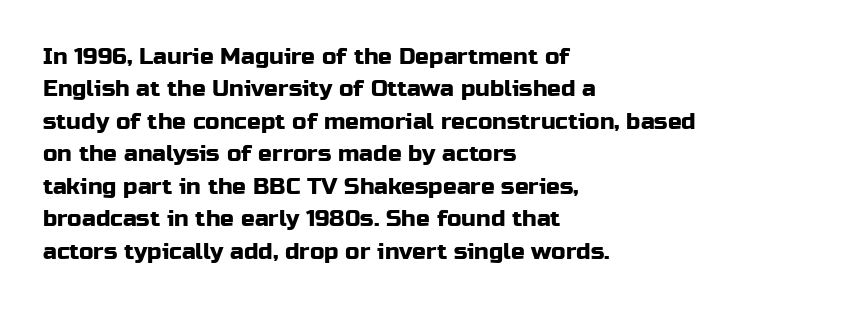
The image shows 23 px text type, upright; set left-aligned, normal line spacing (1.41x), normal letter spacing, not underlined.
